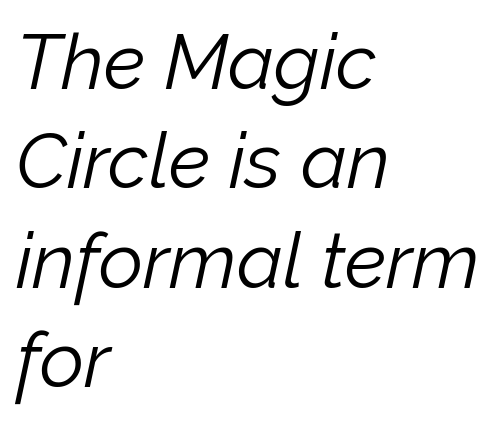
Q: Is the text bold? A: No.
Q: Is the text italic (slanted)? A: Yes, it leans right by about 12 degrees.
Q: Is the text underlined? A: No.
Q: How is the paragraph aligned? A: Left-aligned.
Q: Is the spacing between letters normal or unusually wide? A: Normal.
Q: Is the spacing between lines tight, normal or loose? A: Normal.
Q: Width (condensed, normal, or wide)? A: Normal.
Q: Stroke contrast? A: Low.
Q: x-height? A: Medium.
Q: Monospaced? A: No.
